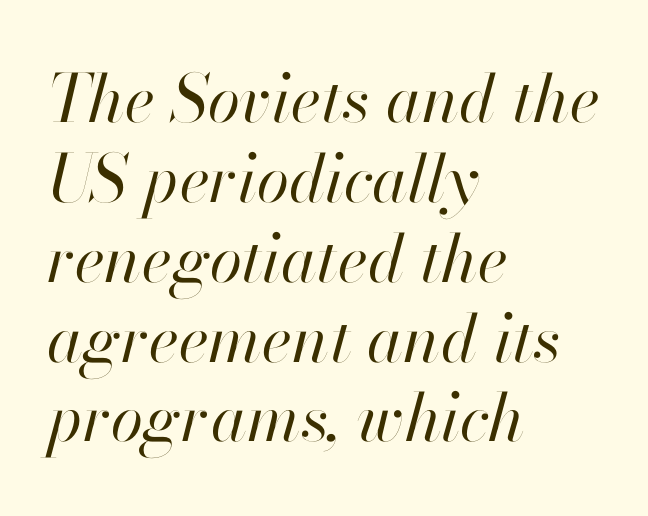
Q: Is the text bold? A: No.
Q: Is the text italic (slanted)? A: Yes, it leans right by about 13 degrees.
Q: Is the text underlined? A: No.
Q: How is the paragraph aligned? A: Left-aligned.
Q: Is the spacing between letters normal or unusually wide? A: Normal.
Q: Width (condensed, normal, or wide)? A: Normal.
Q: Stroke contrast? A: High.
Q: x-height? A: Small.
Q: Monospaced? A: No.
